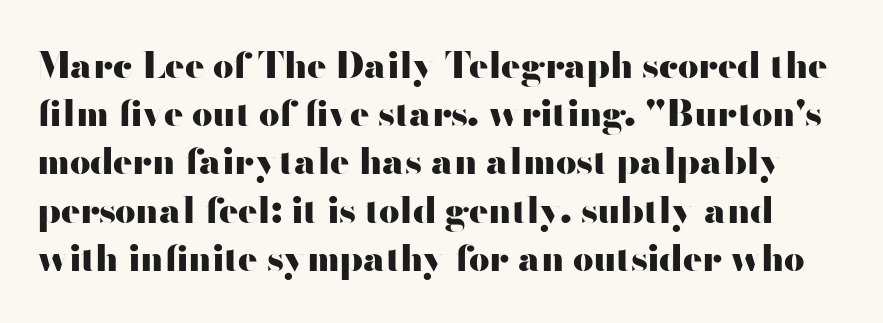
Q: Is the text bold? A: Yes.
Q: Is the text italic (slanted)? A: No, it is upright.
Q: Is the typeface a serif or a sans-serif typeface? A: Serif.
Q: Is the text underlined? A: No.
Q: Is the spacing between letters normal or unusually wide? A: Normal.
Q: Is the spacing between lines tight, normal or loose? A: Normal.
Q: Width (condensed, normal, or wide)? A: Wide.
Q: Stroke contrast? A: High.
Q: x-height? A: Small.
Q: Monospaced? A: No.
